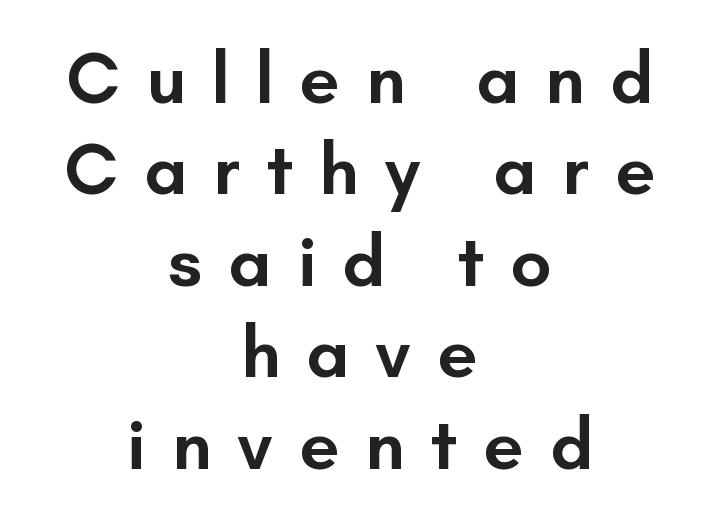
Spacing verdict: proportional, widths tailored to each character. Layout note: lines centered. Style check: upright. Check the space under the baseline: it is left empty. A normal amount of white space separates one row of letters from the next.
